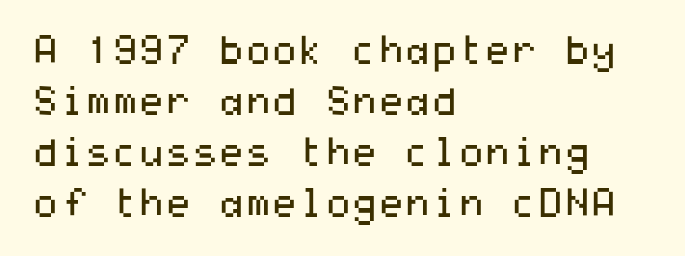
{"serif": "no", "italic": "no", "bold": "no", "weight": "regular", "width": "wide", "stroke_contrast": "medium", "x_height": "medium", "underline": "no", "align": "left", "line_spacing": "normal", "line_spacing_ratio": 1.34, "letter_spacing": "normal", "letter_spacing_em": 0.0, "glyph_px": 38}
